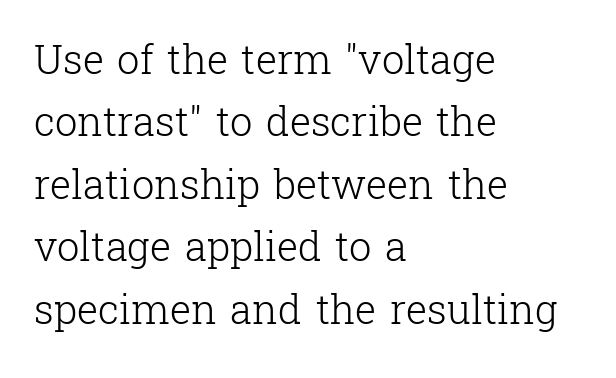
{"serif": "yes", "italic": "no", "bold": "no", "weight": "light", "width": "normal", "stroke_contrast": "low", "x_height": "medium", "monospaced": "no", "underline": "no", "align": "left", "line_spacing": "normal", "line_spacing_ratio": 1.56, "letter_spacing": "normal", "letter_spacing_em": 0.0, "glyph_px": 40}
